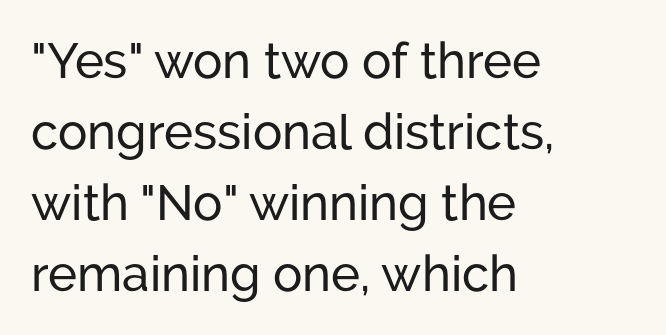
Q: Is the text italic (slanted)? A: No, it is upright.
Q: Is the typeface a serif or a sans-serif typeface? A: Sans-serif.
Q: Is the text underlined? A: No.
Q: How is the paragraph aligned? A: Left-aligned.
Q: Is the spacing between letters normal or unusually wide? A: Normal.
Q: Is the spacing between lines tight, normal or loose? A: Normal.
Q: Width (condensed, normal, or wide)? A: Normal.
Q: Stroke contrast? A: Low.
Q: x-height? A: Medium.
Q: Monospaced? A: No.
